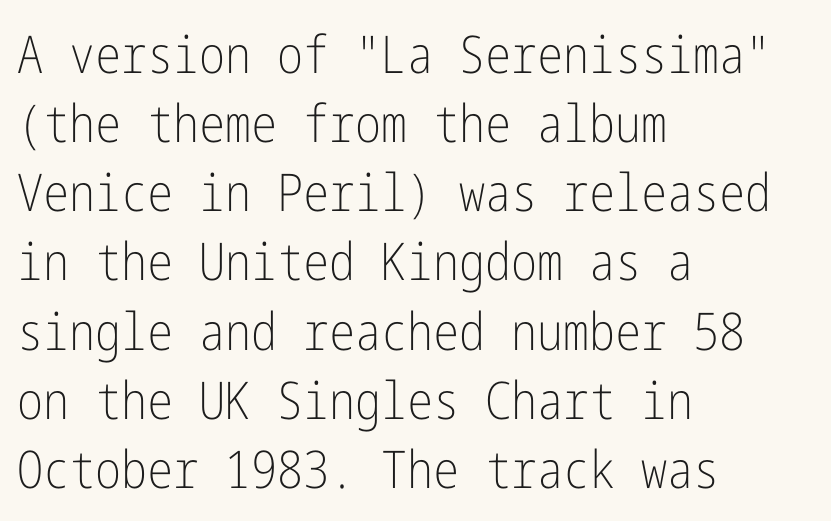
The characters are drawn with everyday or finer stroke widths. Caption: standard tracking, unaltered. Evenly set lines give the paragraph a standard silhouette. A classic flush-left, rag-right setting is used for this passage. A bare baseline throughout the passage.
